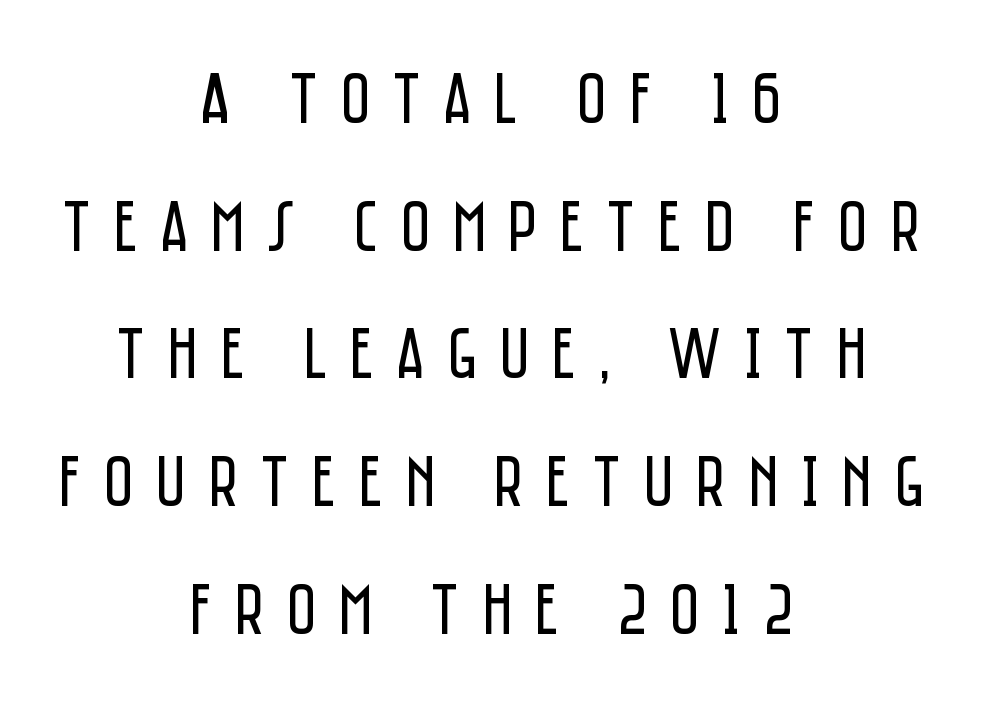
{"serif": "no", "italic": "no", "bold": "no", "weight": "regular", "width": "condensed", "stroke_contrast": "low", "x_height": "large", "monospaced": "no", "underline": "no", "align": "center", "line_spacing_ratio": 1.75, "letter_spacing": "wide", "letter_spacing_em": 0.3, "glyph_px": 73}
